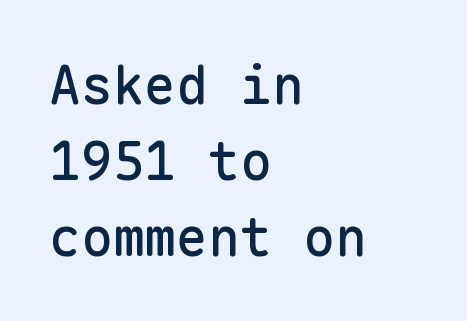
Classification — sans serif. The lines sit at an ordinary, default distance from one another. Does the lettering tilt? It doesn't — this is upright. The passage shown is typed in a monospace face where columns stay perfectly aligned. The space beneath each line is pristine and unruled.
